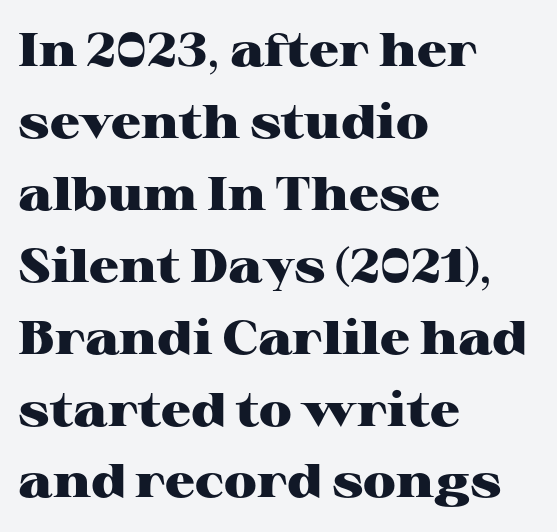
Q: Is the text bold? A: Yes.
Q: Is the text italic (slanted)? A: No, it is upright.
Q: Is the typeface a serif or a sans-serif typeface? A: Serif.
Q: Is the text underlined? A: No.
Q: How is the paragraph aligned? A: Left-aligned.
Q: Is the spacing between letters normal or unusually wide? A: Normal.
Q: Is the spacing between lines tight, normal or loose? A: Normal.
Q: Width (condensed, normal, or wide)? A: Wide.
Q: Stroke contrast? A: High.
Q: x-height? A: Medium.
Q: Monospaced? A: No.
